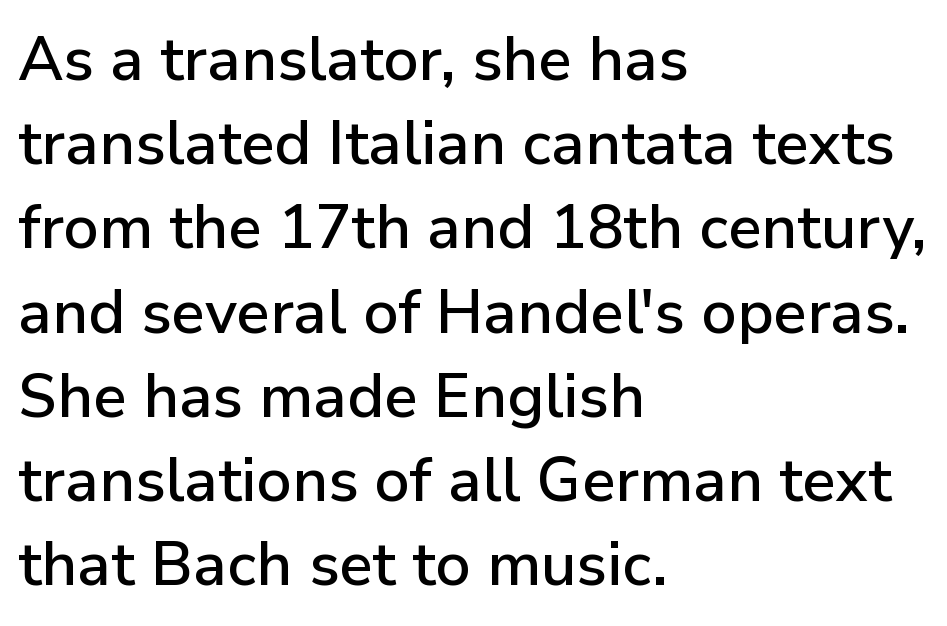
The image shows 61 px sans-serif type, upright; set left-aligned, normal line spacing (1.38x), normal letter spacing, not underlined; low stroke contrast and a medium x-height.
